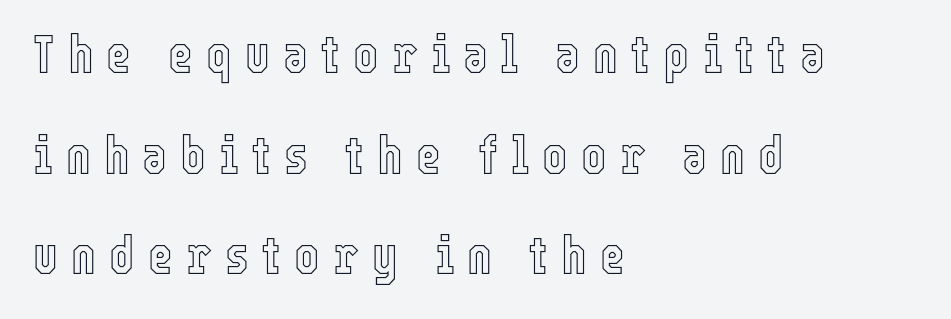
Here the designer chose a conventional face with non-uniform glyph widths. This is the regular roman posture of the typeface. Horizontal bands of white between lines are thick stripes. Loose tracking; the words dissolve into strings of separated letters.
